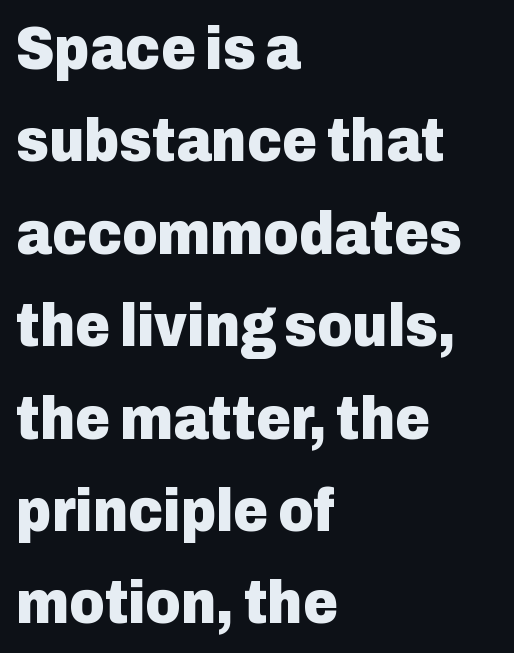
How would I describe the line gaps? Plain and ordinary. Unlike italic type, these characters show no tilt at all. Regarding serifs, this sample does without them. Lines of text with bare space underneath. You could call the tracking neutral — neither tight nor loose.
